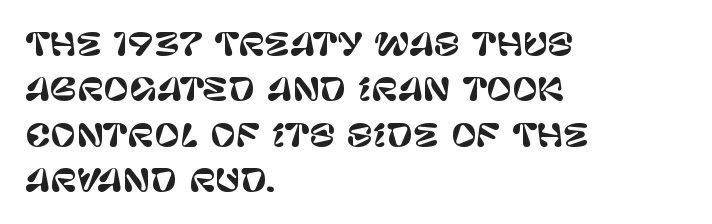
{"serif": "no", "width": "normal", "stroke_contrast": "low", "x_height": "large", "monospaced": "no", "underline": "no", "align": "left", "line_spacing": "normal", "line_spacing_ratio": 1.46, "letter_spacing": "normal", "letter_spacing_em": 0.0, "glyph_px": 31}
